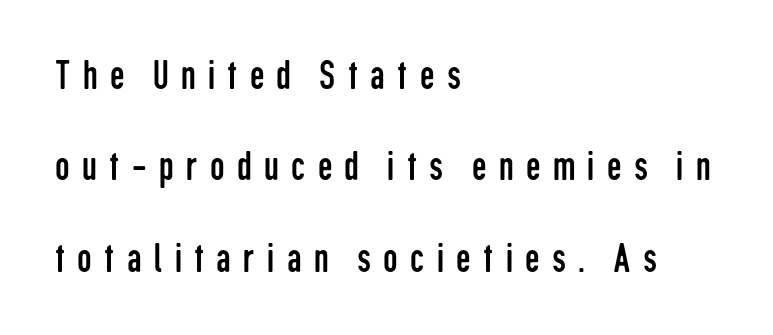
{"serif": "no", "italic": "no", "bold": "no", "weight": "regular", "width": "condensed", "stroke_contrast": "low", "x_height": "medium", "monospaced": "no", "underline": "no", "align": "left", "line_spacing": "loose", "line_spacing_ratio": 2.23, "letter_spacing": "wide", "letter_spacing_em": 0.3, "glyph_px": 41}
